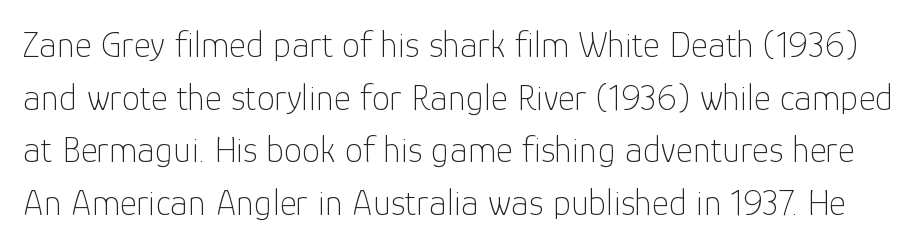
The image shows 37 px thin sans-serif type, upright; set normal line spacing (1.42x), normal letter spacing, not underlined; low stroke contrast and a medium x-height.
